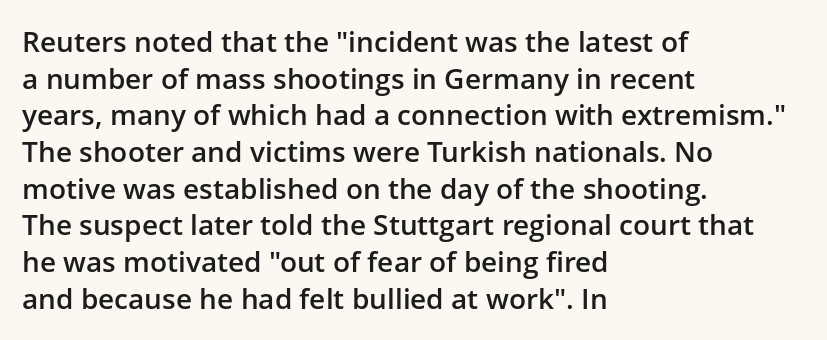
Q: Is the text bold? A: Semi-bold.
Q: Is the text italic (slanted)? A: No, it is upright.
Q: Is the typeface a serif or a sans-serif typeface? A: Sans-serif.
Q: Is the text underlined? A: No.
Q: How is the paragraph aligned? A: Left-aligned.
Q: Is the spacing between letters normal or unusually wide? A: Normal.
Q: Is the spacing between lines tight, normal or loose? A: Normal.
Q: Width (condensed, normal, or wide)? A: Normal.
Q: Stroke contrast? A: Low.
Q: x-height? A: Medium.
Q: Monospaced? A: No.
